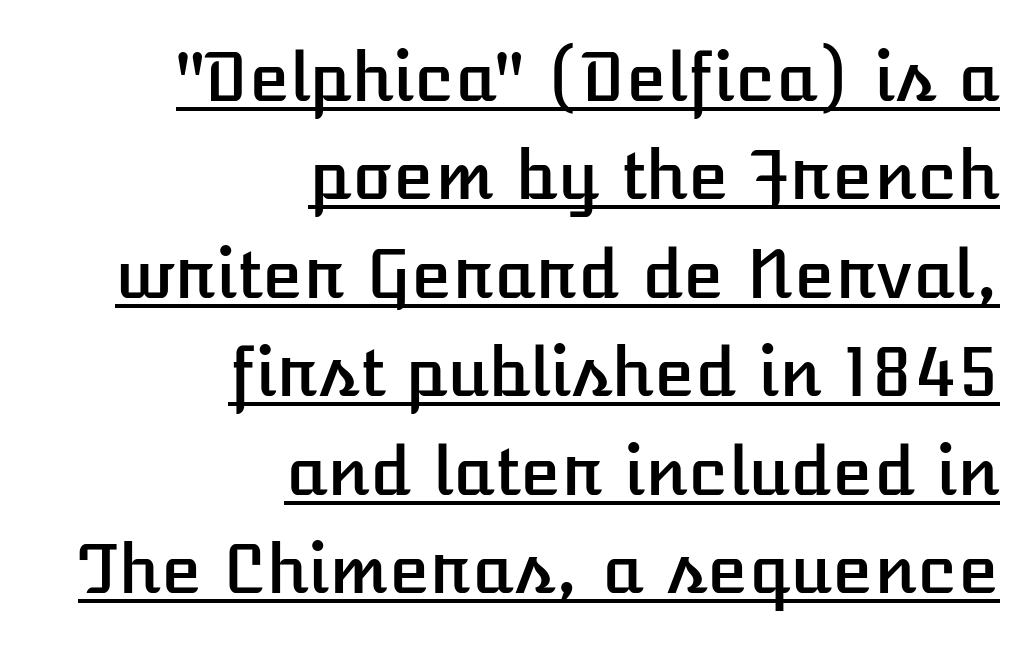
Q: Is the text italic (slanted)? A: No, it is upright.
Q: Is the text underlined? A: Yes.
Q: How is the paragraph aligned? A: Right-aligned.
Q: Is the spacing between letters normal or unusually wide? A: Normal.
Q: Is the spacing between lines tight, normal or loose? A: Normal.
Q: Width (condensed, normal, or wide)? A: Normal.
Q: Stroke contrast? A: Low.
Q: x-height? A: Medium.
Q: Monospaced? A: No.
